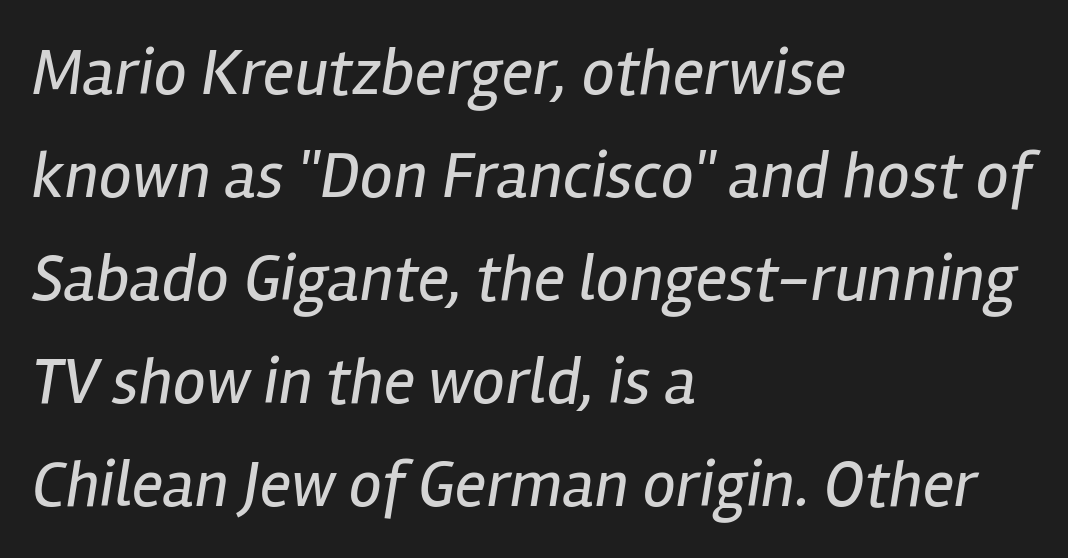
The image shows 66 px regular-weight, condensed type, italic (leaning right); set left-aligned, normal line spacing (1.56x), normal letter spacing, not underlined; low stroke contrast and a medium x-height.
